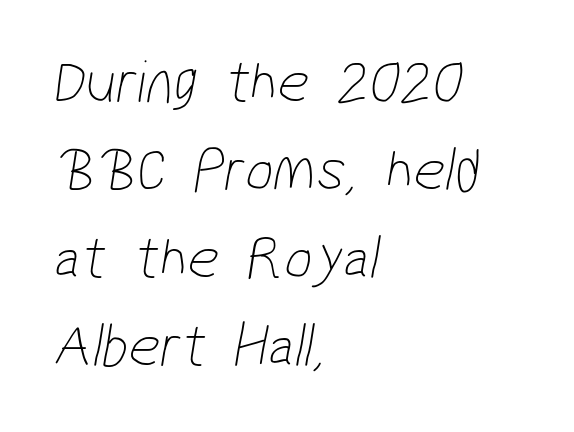
Q: Is the text bold? A: No.
Q: Is the typeface a serif or a sans-serif typeface? A: Sans-serif.
Q: Is the text underlined? A: No.
Q: How is the paragraph aligned? A: Left-aligned.
Q: Is the spacing between letters normal or unusually wide? A: Normal.
Q: Is the spacing between lines tight, normal or loose? A: Normal.
Q: Width (condensed, normal, or wide)? A: Condensed.
Q: Stroke contrast? A: Low.
Q: x-height? A: Medium.
Q: Monospaced? A: No.
